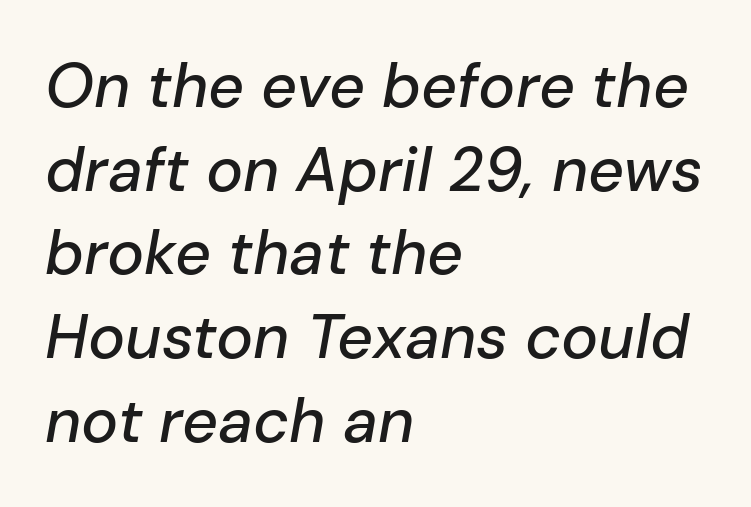
The image shows 62 px text type, italic (leaning right); set left-aligned, normal line spacing (1.35x), normal letter spacing, not underlined; low stroke contrast and a medium x-height.
